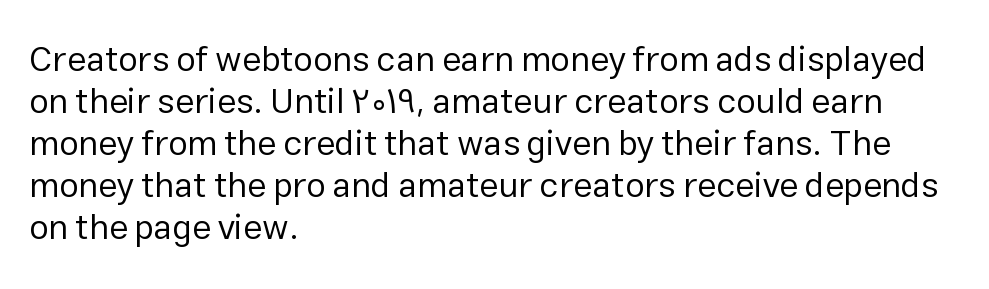
The type family on display is of the sans-serif kind. The type sits square on the baseline with zero lean. Line starts are locked; line ends wander. Heft: none added — not bold. No extra tracking has been applied to these lines. Do the characters align in a grid? No, the font is proportional.
